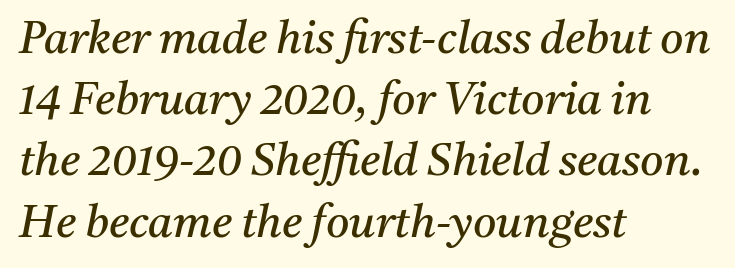
Q: Is the text bold? A: No.
Q: Is the text italic (slanted)? A: Yes, it leans right by about 11 degrees.
Q: Is the typeface a serif or a sans-serif typeface? A: Serif.
Q: Is the text underlined? A: No.
Q: How is the paragraph aligned? A: Left-aligned.
Q: Is the spacing between letters normal or unusually wide? A: Normal.
Q: Is the spacing between lines tight, normal or loose? A: Normal.
Q: Width (condensed, normal, or wide)? A: Normal.
Q: Stroke contrast? A: Medium.
Q: x-height? A: Medium.
Q: Monospaced? A: No.
